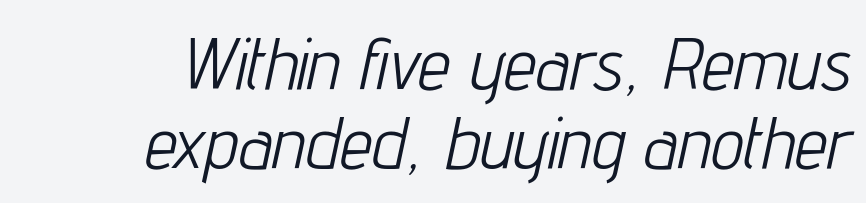
The image shows 73 px light, condensed type, italic (leaning right); set tight line spacing (1.08x), normal letter spacing, not underlined; low stroke contrast and a medium x-height.
